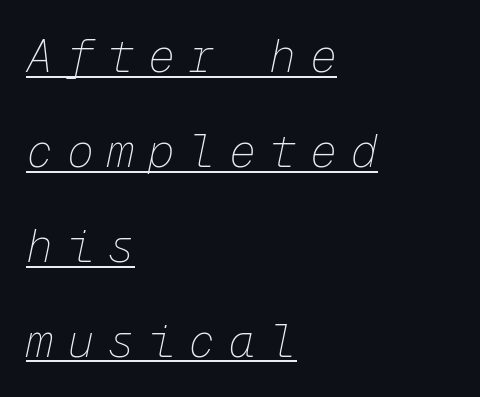
{"italic": "yes", "lean": "right", "slant_degrees": 12, "bold": "no", "weight": "thin", "width": "normal", "stroke_contrast": "low", "x_height": "medium", "monospaced": "yes", "underline": "yes", "align": "left", "line_spacing": "loose", "line_spacing_ratio": 2.11, "letter_spacing": "wide", "letter_spacing_em": 0.3, "glyph_px": 45}
